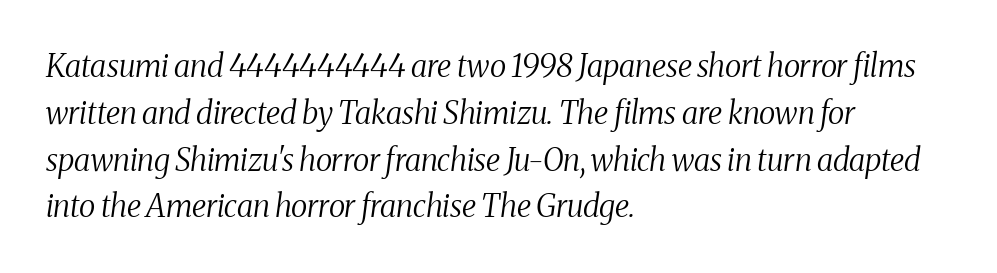
The rendering shows small feet on the letterforms — a serif design. One-word summary of the alignment: left. The passage shown stacks its lines at a standard gap. Each letter keeps its own natural width here, so spacing adapts to shape. Honestly, the letter spacing is just normal — you wouldn't notice it. Compared with ordinary roman type, these characters are visibly tilted.
